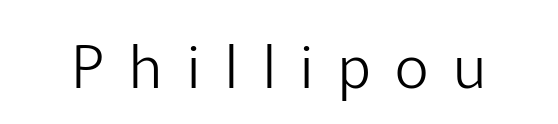
Letters have the restrained weight of plain body copy at most. How are the letters spaced? Widely, with obvious added tracking. Does the lettering tilt? It doesn't — this is upright. What kind of face is this? One without serifs — a sans. You could not count columns in this text — the font is proportionally spaced. The space beneath each line is pristine and unruled.
